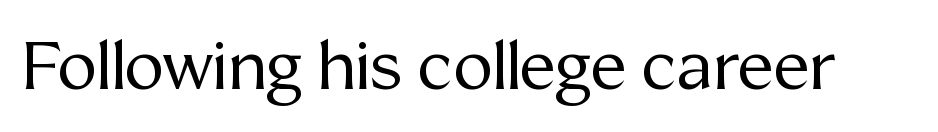
Q: Is the text bold? A: No.
Q: Is the text italic (slanted)? A: No, it is upright.
Q: Is the typeface a serif or a sans-serif typeface? A: Serif.
Q: Is the text underlined? A: No.
Q: Is the spacing between letters normal or unusually wide? A: Normal.
Q: Width (condensed, normal, or wide)? A: Normal.
Q: Stroke contrast? A: Medium.
Q: x-height? A: Medium.
Q: Monospaced? A: No.
